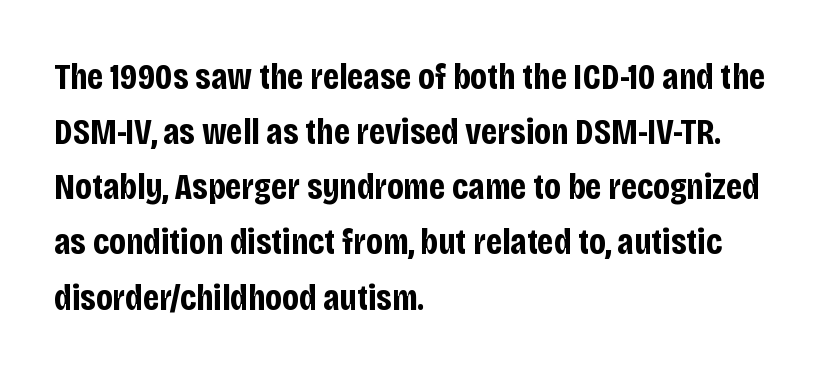
The image shows 37 px bold, condensed sans-serif type, upright; set left-aligned, normal line spacing (1.49x), normal letter spacing, not underlined; low stroke contrast and a large x-height.
